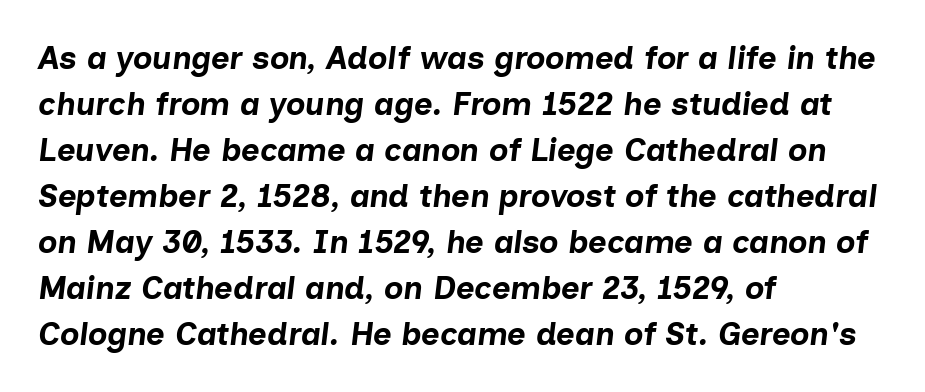
The image shows 32 px bold type, italic (leaning right); set left-aligned, normal line spacing (1.44x), normal letter spacing, not underlined; low stroke contrast and a medium x-height.
